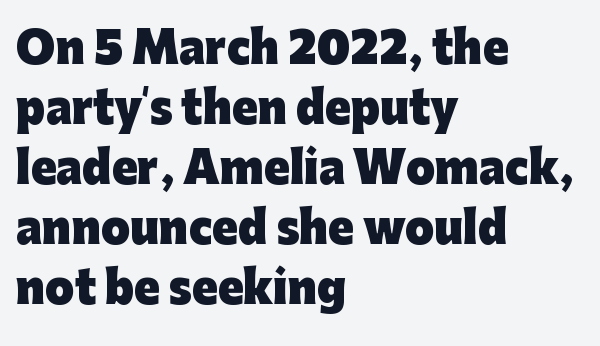
Q: Is the text bold? A: Yes.
Q: Is the text italic (slanted)? A: No, it is upright.
Q: Is the typeface a serif or a sans-serif typeface? A: Sans-serif.
Q: Is the text underlined? A: No.
Q: How is the paragraph aligned? A: Left-aligned.
Q: Is the spacing between letters normal or unusually wide? A: Normal.
Q: Is the spacing between lines tight, normal or loose? A: Normal.
Q: Width (condensed, normal, or wide)? A: Normal.
Q: Stroke contrast? A: Low.
Q: x-height? A: Medium.
Q: Monospaced? A: No.
